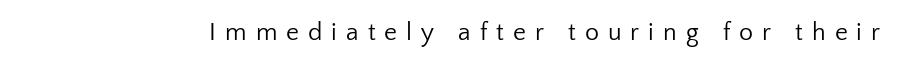
The specimen reads as upright at a glance. Plain, unruled lines of type. Each word looks stretched out because of the extra space between its letters. The typesetting does not lean heavy: it is not bold.
